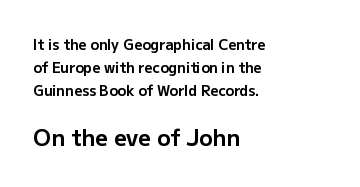
Q: Is the text bold? A: Yes.
Q: Is the text italic (slanted)? A: No, it is upright.
Q: Is the text underlined? A: No.
Q: How is the paragraph aligned? A: Left-aligned.
Q: Is the spacing between letters normal or unusually wide? A: Normal.
Q: Is the spacing between lines tight, normal or loose? A: Normal.
Q: Which block of text is set in a larger size, the first (top) or the second (bottom)? A: The second (bottom) one.
